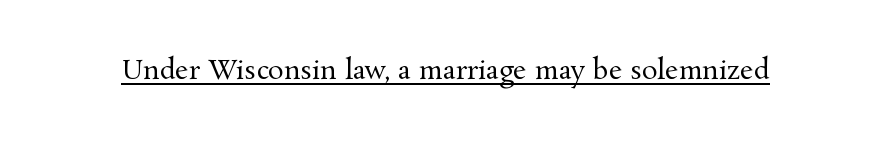
The image shows 26 px text type, upright; set normal letter spacing, underlined.
